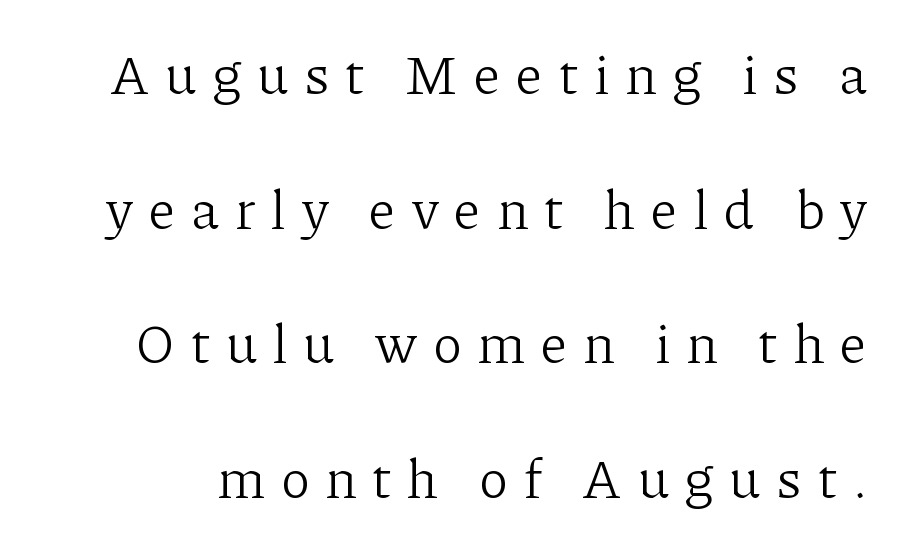
The image shows 55 px light serif type, upright; set loose line spacing (2.45x), unusually wide letter spacing (+0.29 em), not underlined; low stroke contrast and a medium x-height.
